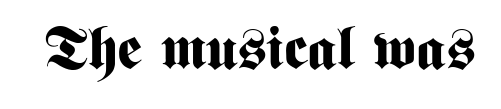
Q: Is the text bold? A: Yes.
Q: Is the text italic (slanted)? A: No, it is upright.
Q: Is the typeface a serif or a sans-serif typeface? A: Sans-serif.
Q: Is the text underlined? A: No.
Q: Is the spacing between letters normal or unusually wide? A: Normal.
Q: Width (condensed, normal, or wide)? A: Condensed.
Q: Stroke contrast? A: Medium.
Q: x-height? A: Medium.
Q: Monospaced? A: No.
